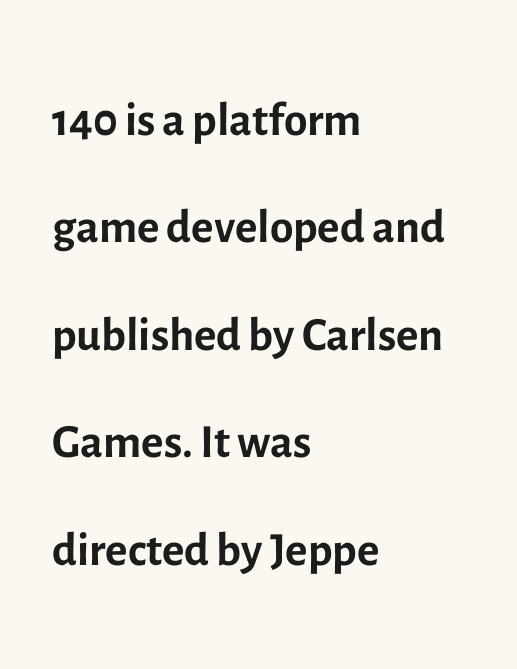
Q: Is the text bold? A: No.
Q: Is the text italic (slanted)? A: No, it is upright.
Q: Is the typeface a serif or a sans-serif typeface? A: Sans-serif.
Q: Is the text underlined? A: No.
Q: How is the paragraph aligned? A: Left-aligned.
Q: Is the spacing between letters normal or unusually wide? A: Normal.
Q: Is the spacing between lines tight, normal or loose? A: Normal.
Q: Width (condensed, normal, or wide)? A: Normal.
Q: x-height? A: Medium.
Q: Monospaced? A: No.
